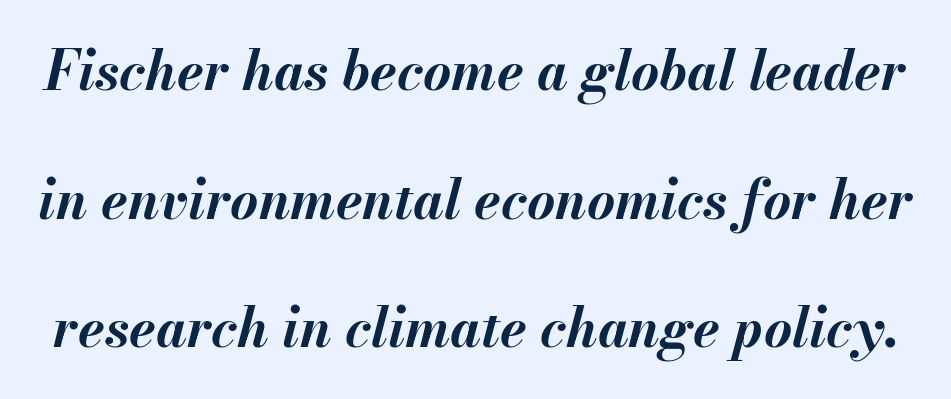
Spacing between characters is what you'd get straight out of the box. Regarding leading, the lines here are spaced well apart. There's an unmistakable incline to the writing here. A clean baseline with only descenders dipping below it.
